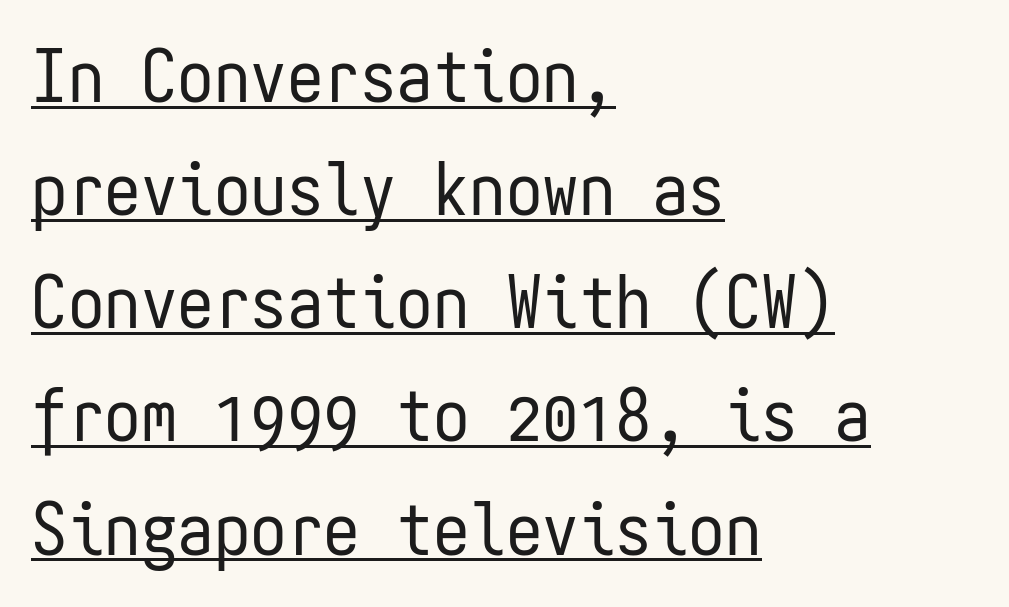
The image shows 73 px regular-weight, condensed sans-serif type, upright, monospaced; set left-aligned, normal line spacing (1.55x), normal letter spacing, underlined; low stroke contrast and a medium x-height.
